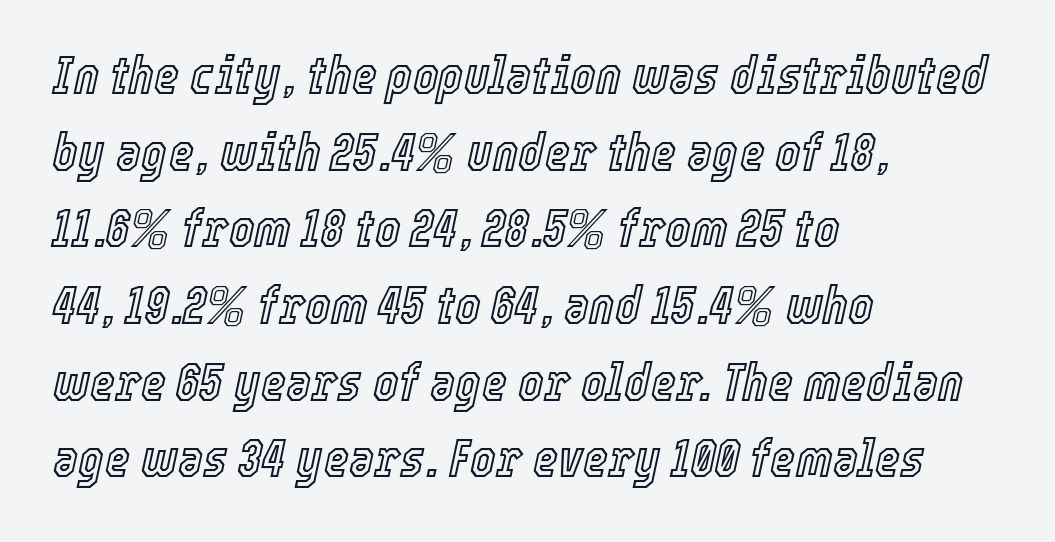
The image shows 54 px condensed type, italic (leaning right); set left-aligned, normal line spacing (1.42x), normal letter spacing, not underlined; a medium x-height.
